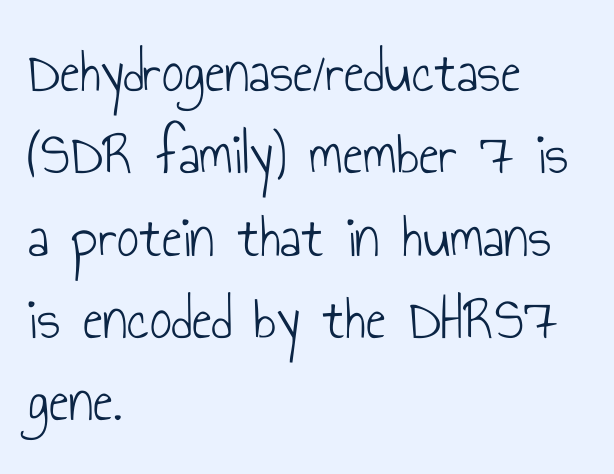
{"serif": "no", "italic": "no", "bold": "no", "weight": "light", "width": "condensed", "stroke_contrast": "low", "x_height": "small", "monospaced": "no", "underline": "no", "align": "left", "line_spacing": "normal", "line_spacing_ratio": 1.35, "letter_spacing": "normal", "letter_spacing_em": 0.0, "glyph_px": 61}
